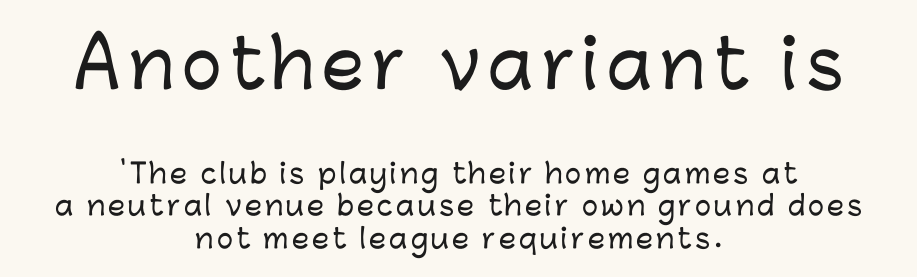
The image shows 67 px sans-serif type, upright; set centered, line spacing 1.2x, not underlined; the first (top) block is 2.48x larger; low stroke contrast and a medium x-height.
